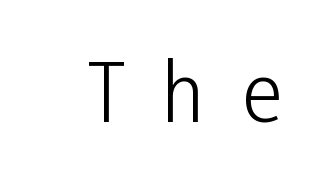
The letters look calm and open, with moderate or lighter stems. Quick note: not italic, upright. The tracking jumps out immediately: characters are airy and widely separated. The passage shown is typeset with a sans-serif family.
